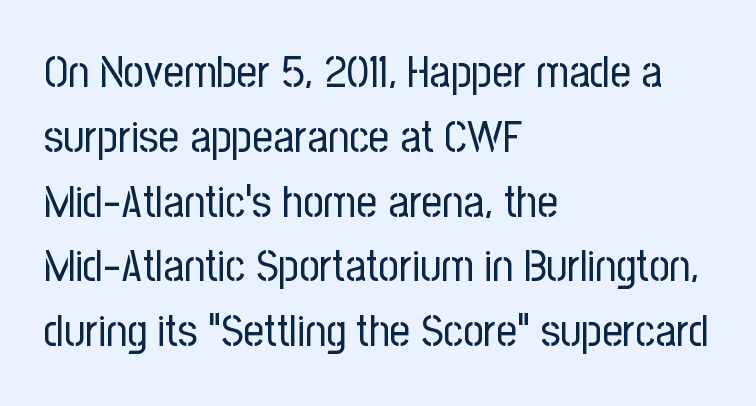
Q: Is the text bold? A: No.
Q: Is the text italic (slanted)? A: No, it is upright.
Q: Is the typeface a serif or a sans-serif typeface? A: Sans-serif.
Q: Is the text underlined? A: No.
Q: How is the paragraph aligned? A: Left-aligned.
Q: Is the spacing between letters normal or unusually wide? A: Normal.
Q: Is the spacing between lines tight, normal or loose? A: Normal.
Q: Width (condensed, normal, or wide)? A: Condensed.
Q: Stroke contrast? A: Low.
Q: x-height? A: Medium.
Q: Monospaced? A: No.
